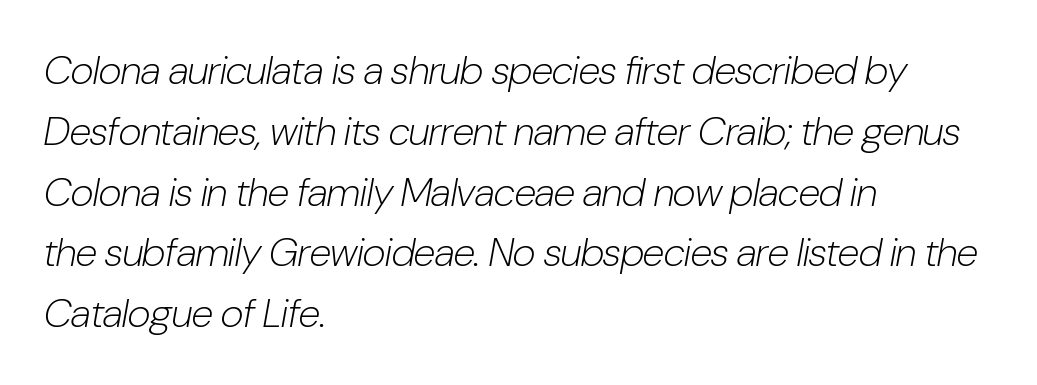
Observe the lean: these are italic letterforms. The leading is moderate, giving the passage an even texture. Here the designer chose a conventional face with non-uniform glyph widths. Just letters on the line, the space beneath them empty. Short note: letters normally spaced.
